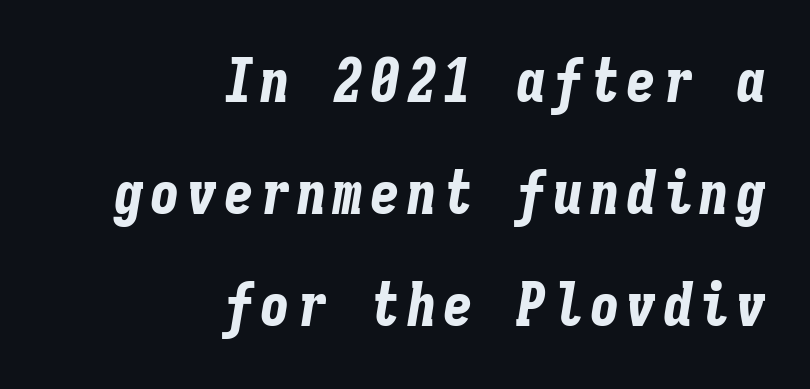
Do the characters align in a grid? Yes, the font is monospaced. Caption: bold face, heavy strokes. The text carries the slant typical of an italic or oblique font. Any mark beneath the type? The region is blank.
